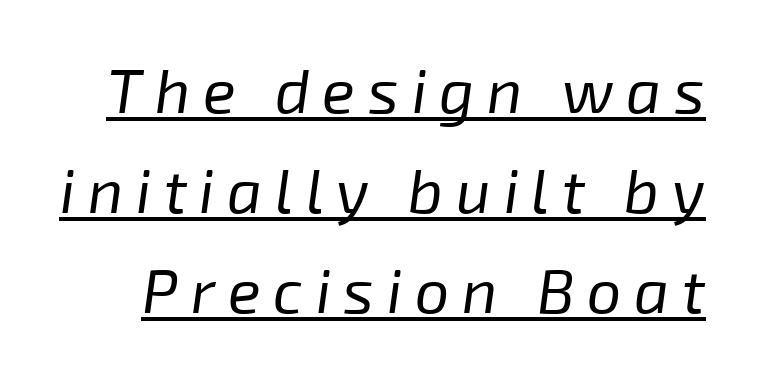
{"italic": "yes", "lean": "right", "slant_degrees": 8, "bold": "no", "weight": "regular", "width": "normal", "stroke_contrast": "low", "x_height": "medium", "monospaced": "no", "underline": "yes", "line_spacing": "normal", "line_spacing_ratio": 1.64, "letter_spacing": "wide", "letter_spacing_em": 0.21, "glyph_px": 61}
